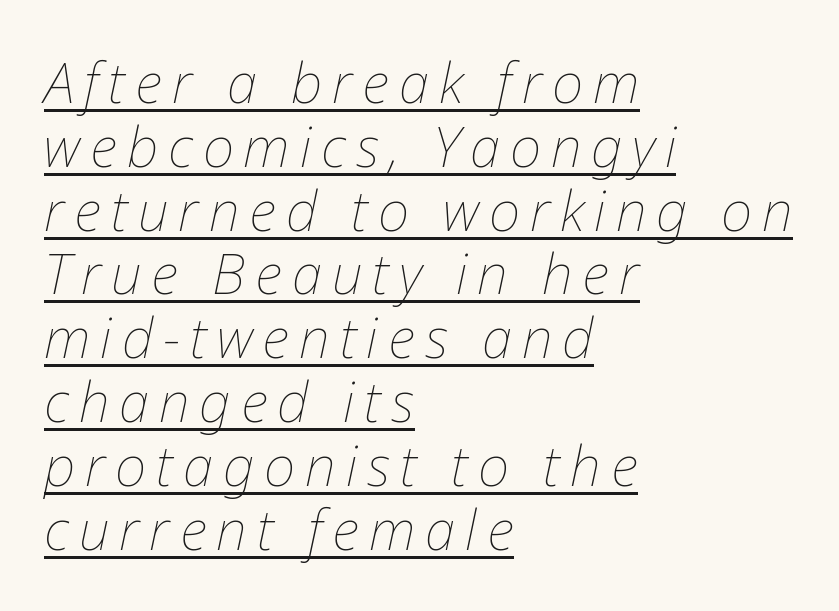
Has an underline been added? It has. The rendering anchors every line to the left-hand side. Spacing verdict: proportional, widths tailored to each character. These glyphs show unthickened strokes, regular width or finer. Characters are canted at an angle relative to the baseline's perpendicular.
